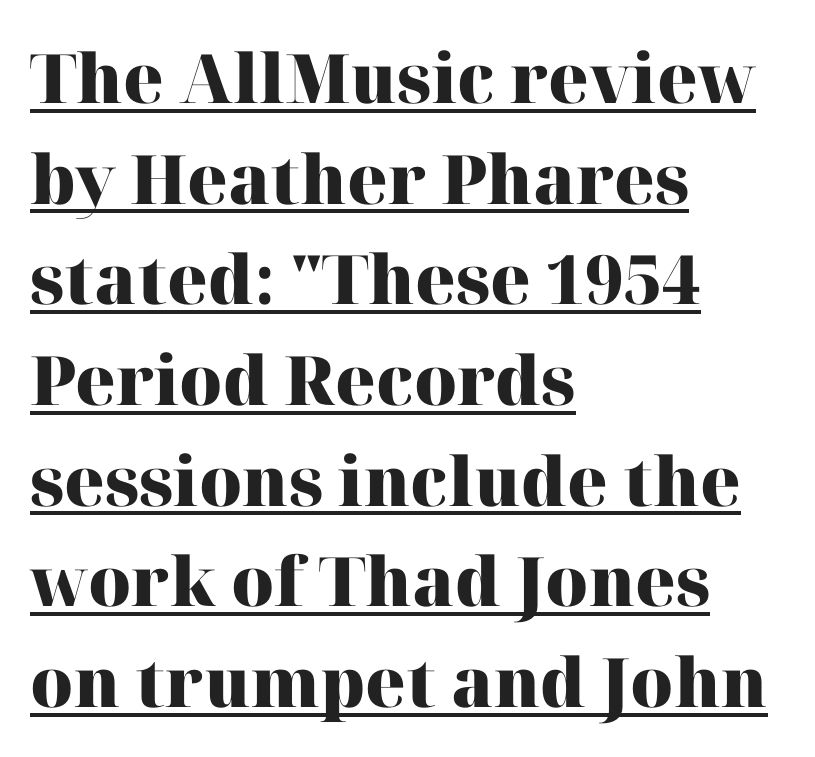
Underlining? Definitely there. Compared with an ordinary text face, these strokes are far heavier — a full bold. Ascenders rise straight up at ninety degrees. Proportional: the letters do not fall into vertical columns.
